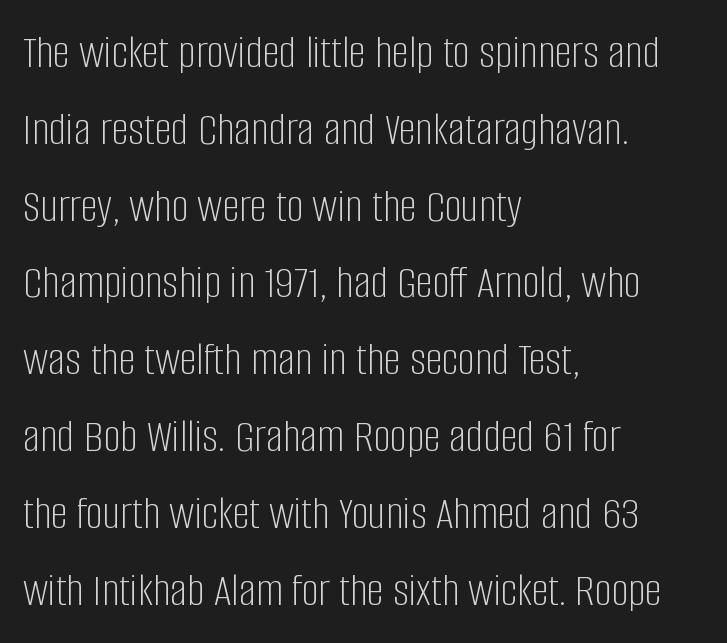
{"serif": "no", "italic": "no", "bold": "no", "weight": "light", "width": "condensed", "stroke_contrast": "low", "x_height": "large", "monospaced": "no", "underline": "no", "align": "left", "line_spacing": "normal", "line_spacing_ratio": 1.6, "letter_spacing": "normal", "letter_spacing_em": 0.0, "glyph_px": 48}
